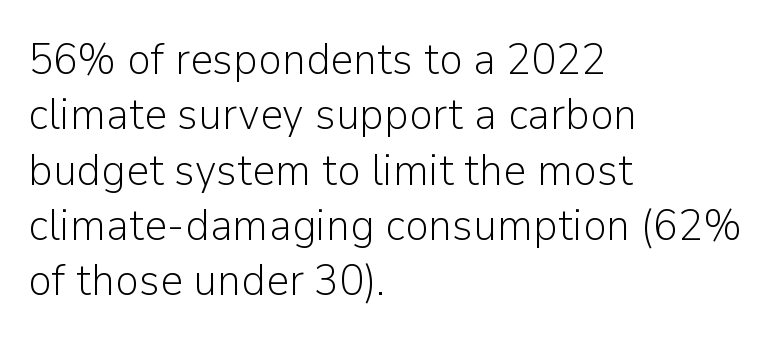
The image shows 45 px light sans-serif type, upright; set left-aligned, line spacing 1.23x, normal letter spacing, not underlined; low stroke contrast and a medium x-height.
